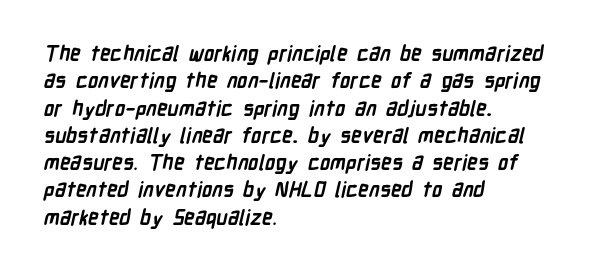
The image shows 21 px bold type; set left-aligned, normal line spacing (1.3x), normal letter spacing, not underlined.
